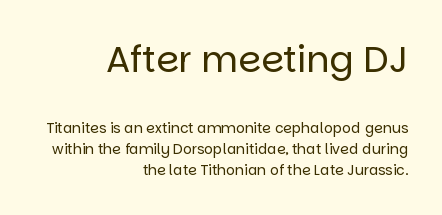
The image shows 36 px regular-weight sans-serif type, upright; set right-aligned, normal line spacing (1.52x), normal letter spacing, not underlined; the first (top) block is 2.57x larger; low stroke contrast and a large x-height.
